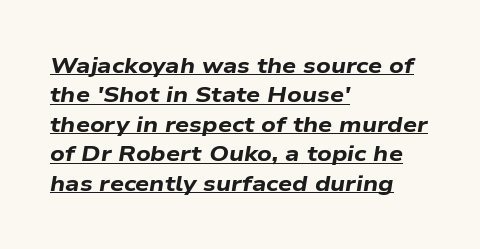
Q: Is the text bold? A: Yes.
Q: Is the text italic (slanted)? A: Yes, it leans right by about 9 degrees.
Q: Is the text underlined? A: Yes.
Q: How is the paragraph aligned? A: Left-aligned.
Q: Is the spacing between letters normal or unusually wide? A: Normal.
Q: Is the spacing between lines tight, normal or loose? A: Normal.
